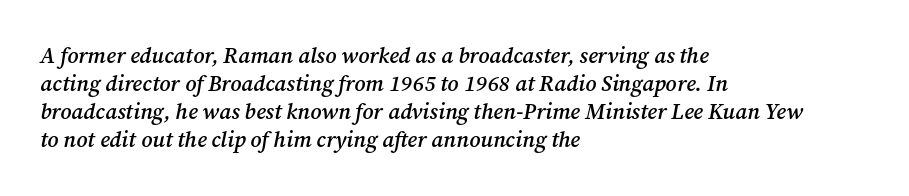
Q: Is the text bold? A: Semi-bold.
Q: Is the text italic (slanted)? A: Yes, it leans right by about 12 degrees.
Q: Is the text underlined? A: No.
Q: How is the paragraph aligned? A: Left-aligned.
Q: Is the spacing between letters normal or unusually wide? A: Normal.
Q: Is the spacing between lines tight, normal or loose? A: Normal.
